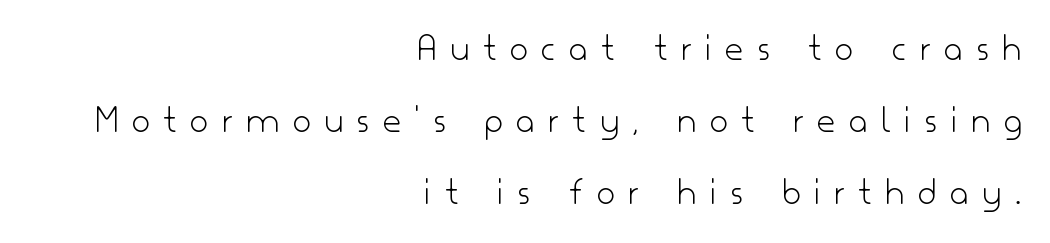
{"serif": "no", "italic": "no", "bold": "no", "weight": "light", "width": "normal", "stroke_contrast": "low", "x_height": "small", "monospaced": "no", "underline": "no", "align": "right", "line_spacing_ratio": 1.85, "letter_spacing": "wide", "letter_spacing_em": 0.36, "glyph_px": 39}
